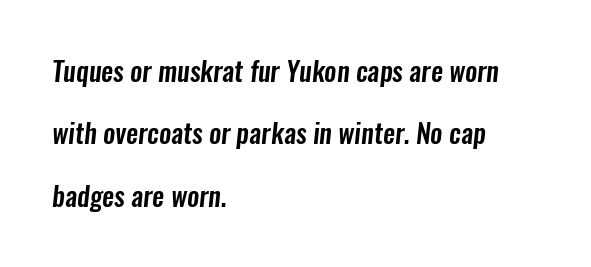
The image shows 27 px text type; set left-aligned, loose line spacing (2.31x), normal letter spacing, not underlined.
